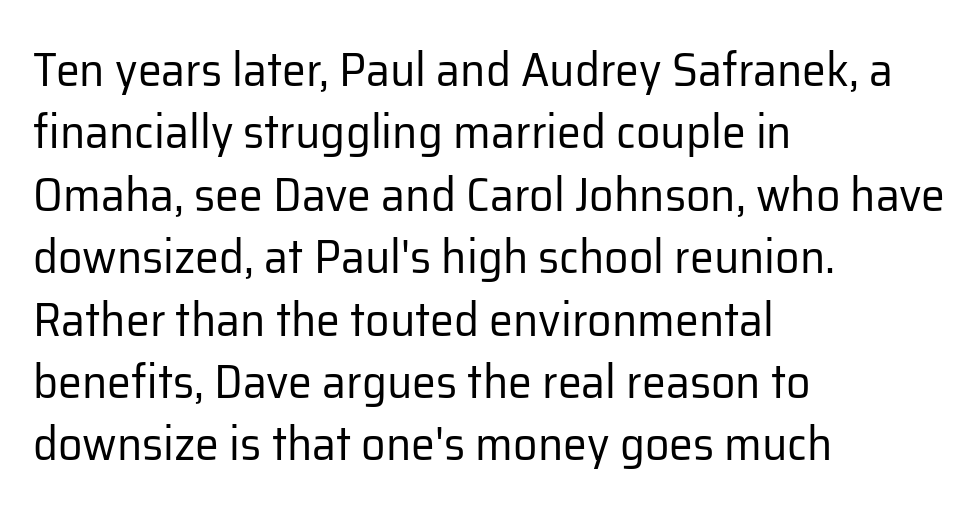
The image shows 48 px regular-weight sans-serif type, upright; set left-aligned, normal line spacing (1.3x), normal letter spacing, not underlined; low stroke contrast and a medium x-height.
